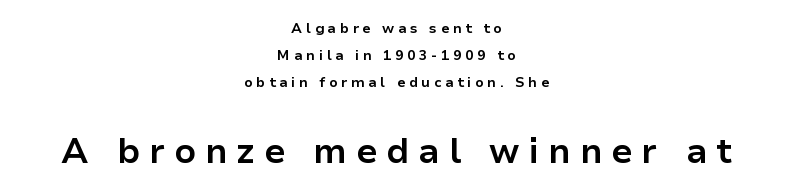
A typesetter would label this face a sans. Ascenders rise straight up at ninety degrees. The words here are not underlined. Two sizes are in play, and the larger belongs to the second block.
